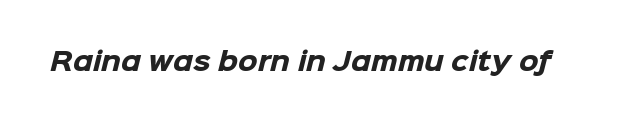
The image shows 25 px bold type; set normal letter spacing, not underlined.
